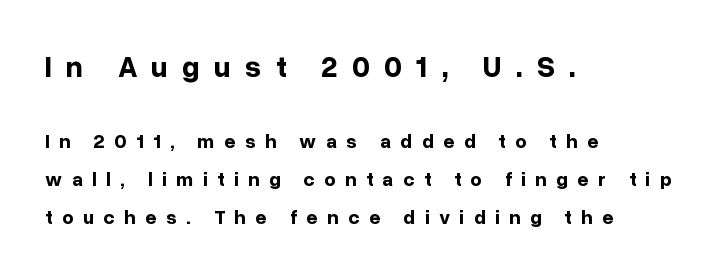
The image shows 30 px bold sans-serif type, upright; set left-aligned, loose line spacing (1.9x), unusually wide letter spacing (+0.47 em), not underlined; the first (top) block is 1.5x larger; low stroke contrast and a medium x-height.
